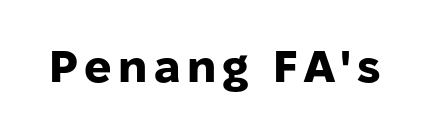
{"serif": "no", "italic": "no", "bold": "yes", "weight": "heavy", "width": "normal", "stroke_contrast": "low", "x_height": "medium", "monospaced": "no", "underline": "no", "glyph_px": 45}
